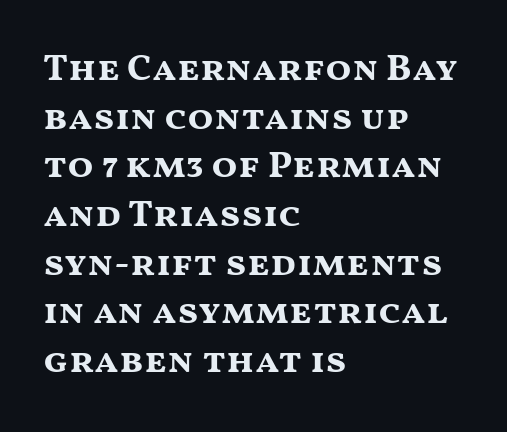
{"serif": "no", "italic": "no", "bold": "yes", "weight": "bold", "width": "wide", "stroke_contrast": "medium", "x_height": "medium", "monospaced": "no", "underline": "no", "align": "left", "line_spacing": "normal", "line_spacing_ratio": 1.28, "letter_spacing": "normal", "letter_spacing_em": 0.0, "glyph_px": 38}
